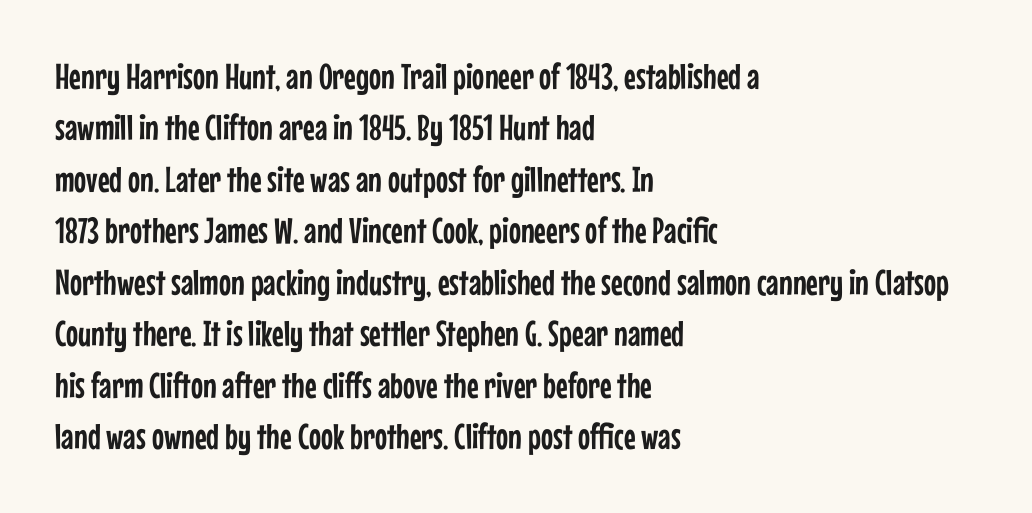
The image shows 36 px condensed sans-serif type, upright; set left-aligned, normal line spacing (1.43x), normal letter spacing, not underlined; low stroke contrast and a medium x-height.
